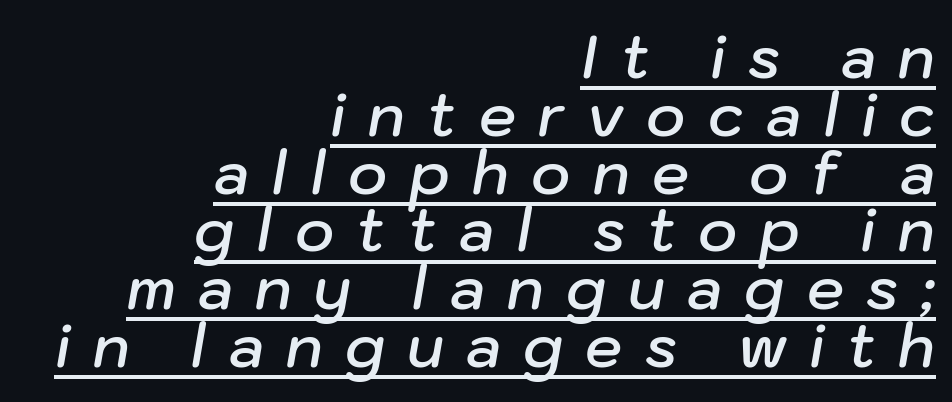
{"italic": "yes", "lean": "right", "slant_degrees": 10, "bold": "semi", "weight": "semibold", "width": "normal", "stroke_contrast": "low", "x_height": "medium", "monospaced": "no", "underline": "yes", "align": "right", "line_spacing": "tight", "line_spacing_ratio": 0.98, "letter_spacing": "wide", "letter_spacing_em": 0.38, "glyph_px": 59}
